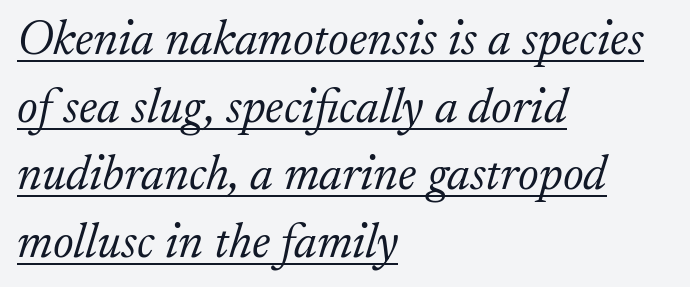
Q: Is the text bold? A: No.
Q: Is the text italic (slanted)? A: Yes, it leans right by about 17 degrees.
Q: Is the typeface a serif or a sans-serif typeface? A: Serif.
Q: Is the text underlined? A: Yes.
Q: How is the paragraph aligned? A: Left-aligned.
Q: Is the spacing between letters normal or unusually wide? A: Normal.
Q: Is the spacing between lines tight, normal or loose? A: Normal.
Q: Width (condensed, normal, or wide)? A: Normal.
Q: Stroke contrast? A: Low.
Q: x-height? A: Small.
Q: Monospaced? A: No.
